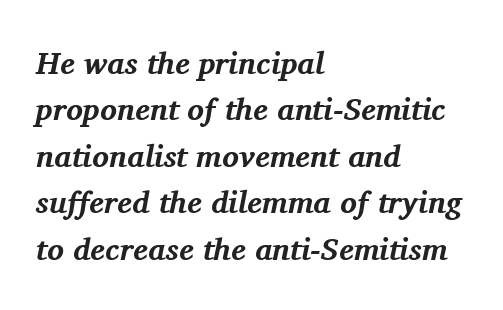
{"serif": "yes", "italic": "yes", "lean": "right", "slant_degrees": 11, "bold": "yes", "weight": "bold", "width": "normal", "stroke_contrast": "medium", "x_height": "medium", "monospaced": "no", "underline": "no", "align": "left", "line_spacing": "normal", "line_spacing_ratio": 1.5, "letter_spacing": "normal", "letter_spacing_em": 0.0, "glyph_px": 31}
